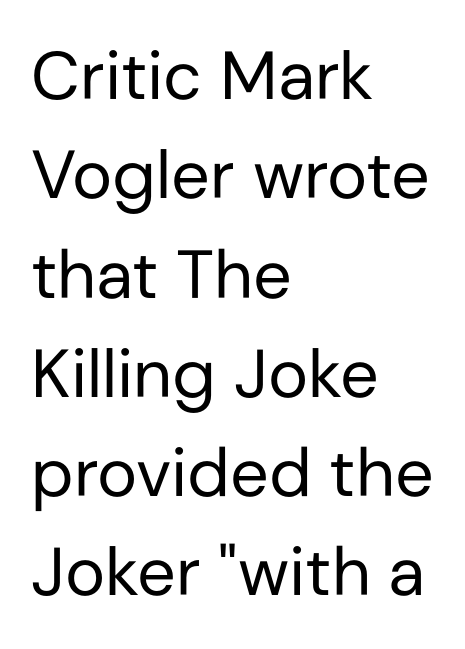
Q: Is the text bold? A: No.
Q: Is the text italic (slanted)? A: No, it is upright.
Q: Is the typeface a serif or a sans-serif typeface? A: Sans-serif.
Q: Is the text underlined? A: No.
Q: How is the paragraph aligned? A: Left-aligned.
Q: Is the spacing between letters normal or unusually wide? A: Normal.
Q: Is the spacing between lines tight, normal or loose? A: Normal.
Q: Width (condensed, normal, or wide)? A: Normal.
Q: Stroke contrast? A: Low.
Q: x-height? A: Medium.
Q: Monospaced? A: No.
